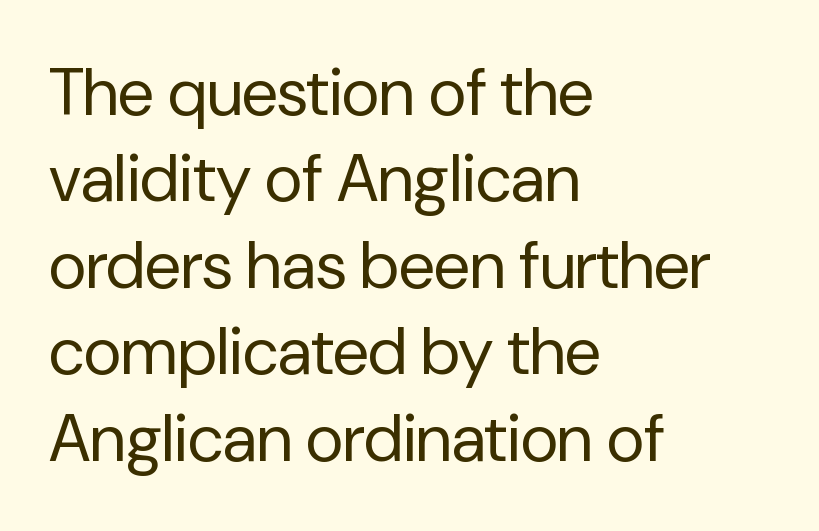
{"serif": "no", "italic": "no", "bold": "no", "weight": "regular", "width": "normal", "stroke_contrast": "low", "x_height": "medium", "monospaced": "no", "underline": "no", "align": "left", "line_spacing": "normal", "line_spacing_ratio": 1.31, "letter_spacing": "normal", "letter_spacing_em": 0.0, "glyph_px": 66}
